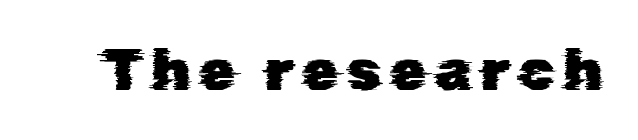
{"serif": "no", "width": "normal", "stroke_contrast": "low", "x_height": "medium", "monospaced": "no", "underline": "no", "glyph_px": 58}
